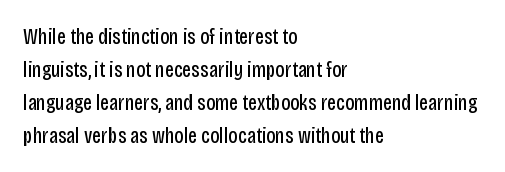
The image shows 22 px text type, upright; set left-aligned, normal line spacing (1.5x), normal letter spacing, not underlined.
